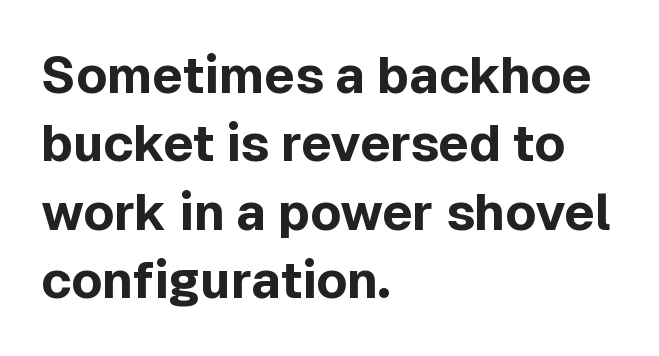
Q: Is the text bold? A: Yes.
Q: Is the text italic (slanted)? A: No, it is upright.
Q: Is the typeface a serif or a sans-serif typeface? A: Sans-serif.
Q: Is the text underlined? A: No.
Q: How is the paragraph aligned? A: Left-aligned.
Q: Is the spacing between letters normal or unusually wide? A: Normal.
Q: Is the spacing between lines tight, normal or loose? A: Normal.
Q: Width (condensed, normal, or wide)? A: Normal.
Q: x-height? A: Medium.
Q: Monospaced? A: No.
